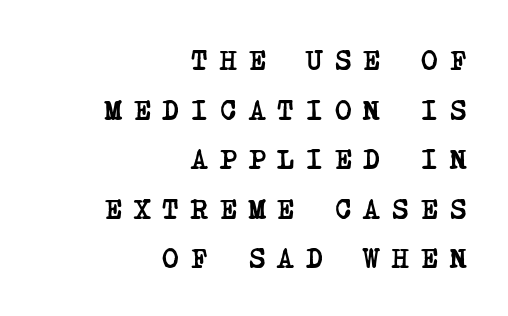
{"serif": "yes", "bold": "yes", "weight": "semibold", "width": "condensed", "stroke_contrast": "low", "x_height": "large", "underline": "no", "align": "right", "line_spacing_ratio": 1.77, "letter_spacing": "wide", "letter_spacing_em": 0.44, "glyph_px": 28}
